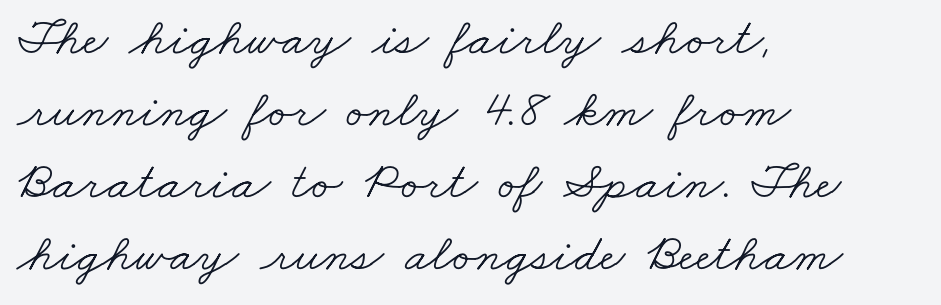
{"serif": "yes", "bold": "no", "weight": "light", "width": "wide", "stroke_contrast": "low", "x_height": "small", "monospaced": "no", "underline": "no", "align": "left", "line_spacing": "normal", "line_spacing_ratio": 1.36, "letter_spacing": "normal", "letter_spacing_em": 0.0, "glyph_px": 53}
